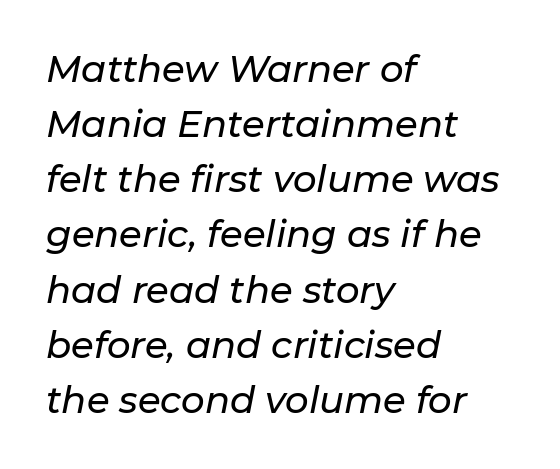
{"italic": "yes", "lean": "right", "slant_degrees": 11, "width": "normal", "stroke_contrast": "low", "x_height": "medium", "monospaced": "no", "underline": "no", "align": "left", "line_spacing": "normal", "line_spacing_ratio": 1.49, "letter_spacing": "normal", "letter_spacing_em": 0.0, "glyph_px": 37}
